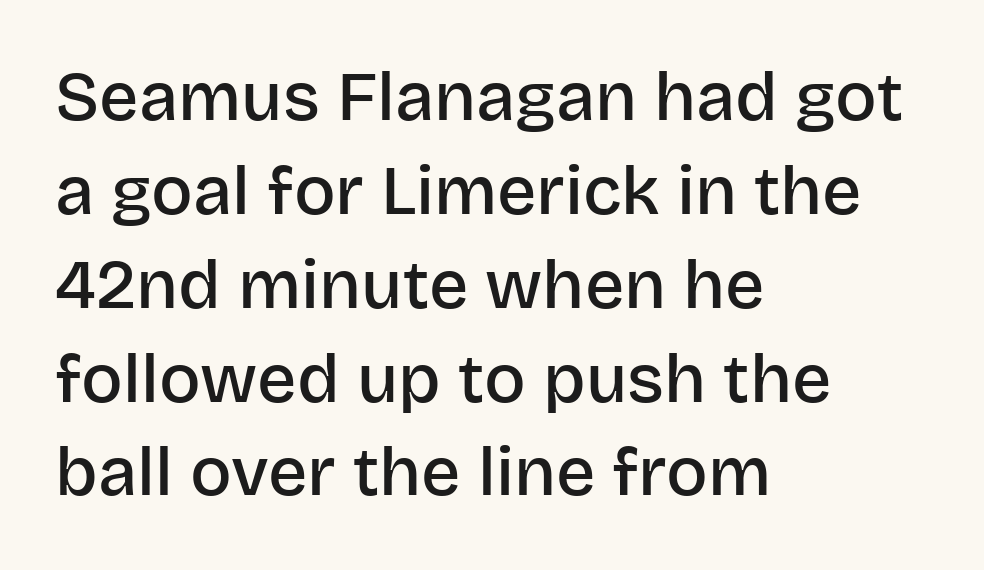
What kind of face is this? One without serifs — a sans. One glance says typical: line gaps are just what's usual. Beneath every word, the page is bare. The characters look somewhat weighty, a semibold short of true bold. Every row of glyphs begins at an identical x-position on the left.
